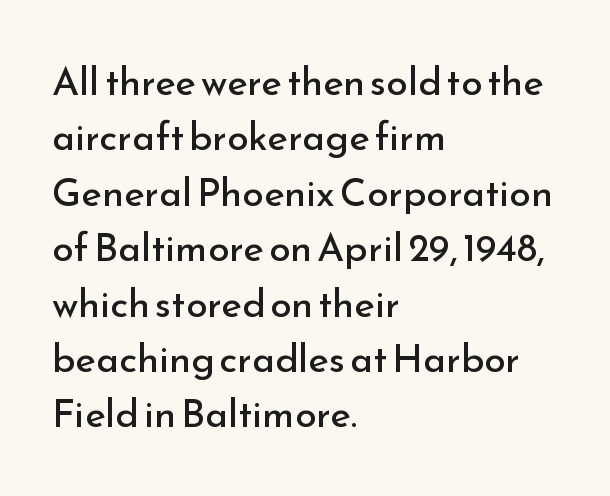
{"serif": "no", "italic": "no", "bold": "no", "weight": "regular", "width": "normal", "stroke_contrast": "low", "x_height": "small", "monospaced": "no", "underline": "no", "align": "left", "line_spacing": "normal", "line_spacing_ratio": 1.42, "letter_spacing": "normal", "letter_spacing_em": 0.0, "glyph_px": 39}
